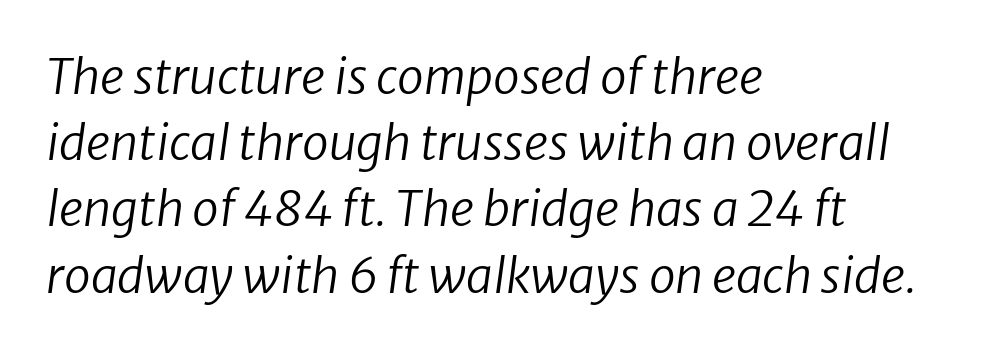
A sans-serif font was chosen for this passage. Students, observe: this is what conventionally led text looks like. No extra tracking has been applied to these lines. The paragraph has a hard left edge and a soft right edge. A typesetter would call this proportional, since set widths differ per character.
